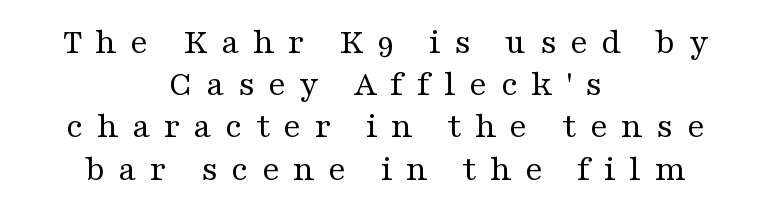
Q: Is the text bold? A: No.
Q: Is the text italic (slanted)? A: No, it is upright.
Q: Is the typeface a serif or a sans-serif typeface? A: Serif.
Q: Is the text underlined? A: No.
Q: How is the paragraph aligned? A: Centered.
Q: Is the spacing between letters normal or unusually wide? A: Unusually wide.
Q: Is the spacing between lines tight, normal or loose? A: Tight.
Q: Width (condensed, normal, or wide)? A: Wide.
Q: Stroke contrast? A: Medium.
Q: x-height? A: Medium.
Q: Monospaced? A: No.
